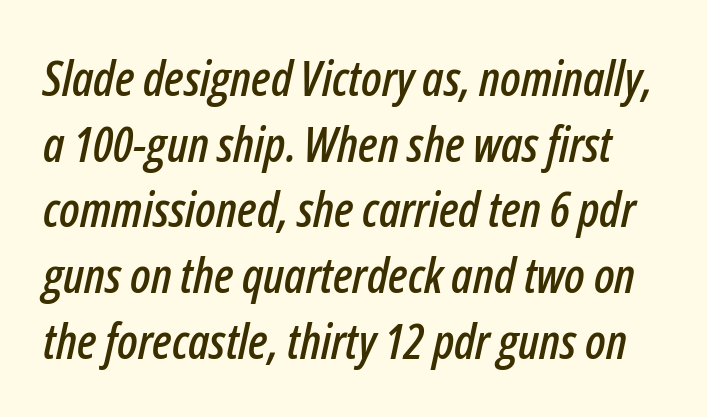
{"italic": "yes", "lean": "right", "slant_degrees": 12, "width": "condensed", "stroke_contrast": "low", "x_height": "medium", "monospaced": "no", "underline": "no", "line_spacing": "normal", "line_spacing_ratio": 1.34, "letter_spacing": "normal", "letter_spacing_em": 0.0, "glyph_px": 49}
